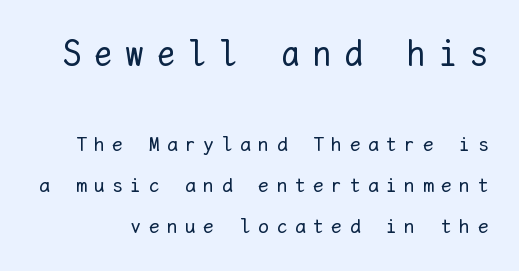
Q: Is the text bold? A: No.
Q: Is the text italic (slanted)? A: No, it is upright.
Q: Is the text underlined? A: No.
Q: Is the spacing between letters normal or unusually wide? A: Unusually wide.
Q: Is the spacing between lines tight, normal or loose? A: Loose.
Q: Which block of text is set in a larger size, the first (top) or the second (bottom)? A: The first (top) one.
Q: Width (condensed, normal, or wide)? A: Normal.
Q: Stroke contrast? A: Low.
Q: x-height? A: Medium.
Q: Monospaced? A: Yes.
